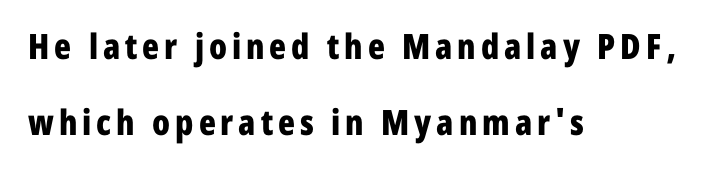
Q: Is the text bold? A: Yes.
Q: Is the text italic (slanted)? A: No, it is upright.
Q: Is the typeface a serif or a sans-serif typeface? A: Sans-serif.
Q: Is the text underlined? A: No.
Q: How is the paragraph aligned? A: Left-aligned.
Q: Is the spacing between lines tight, normal or loose? A: Loose.
Q: Width (condensed, normal, or wide)? A: Condensed.
Q: Stroke contrast? A: Low.
Q: x-height? A: Medium.
Q: Monospaced? A: No.
